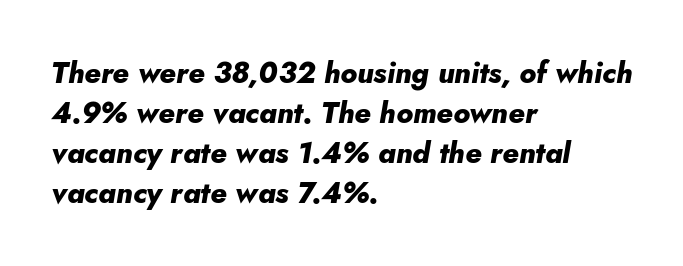
Q: Is the text bold? A: Yes.
Q: Is the text italic (slanted)? A: Yes, it leans right by about 5 degrees.
Q: Is the text underlined? A: No.
Q: How is the paragraph aligned? A: Left-aligned.
Q: Is the spacing between letters normal or unusually wide? A: Normal.
Q: Is the spacing between lines tight, normal or loose? A: Normal.
Q: Width (condensed, normal, or wide)? A: Normal.
Q: Stroke contrast? A: Low.
Q: x-height? A: Small.
Q: Monospaced? A: No.
